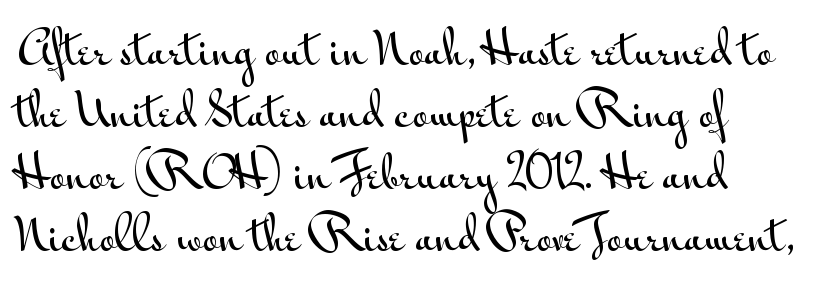
The image shows 44 px wide sans-serif type; set left-aligned, normal line spacing (1.41x), normal letter spacing, not underlined; medium stroke contrast and a small x-height.
